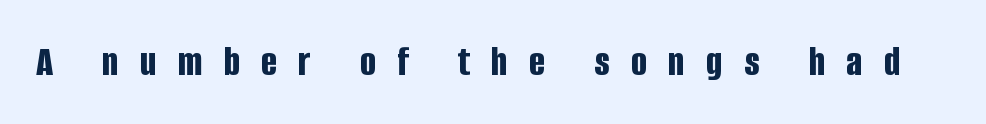
{"serif": "no", "italic": "no", "bold": "yes", "weight": "bold", "width": "condensed", "stroke_contrast": "low", "x_height": "large", "monospaced": "no", "underline": "no", "letter_spacing": "wide", "letter_spacing_em": 0.49, "glyph_px": 43}
